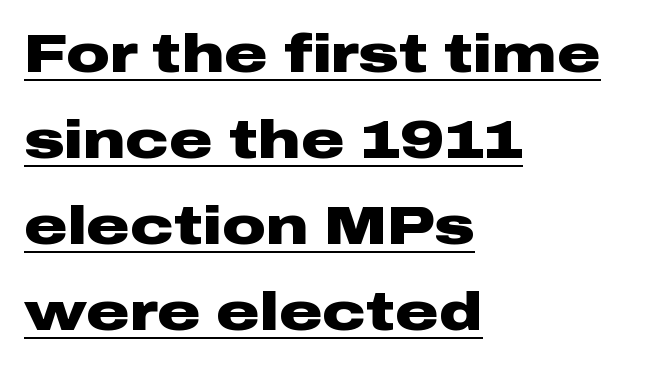
Q: Is the text bold? A: Yes.
Q: Is the text italic (slanted)? A: No, it is upright.
Q: Is the typeface a serif or a sans-serif typeface? A: Sans-serif.
Q: Is the text underlined? A: Yes.
Q: How is the paragraph aligned? A: Left-aligned.
Q: Is the spacing between letters normal or unusually wide? A: Normal.
Q: Is the spacing between lines tight, normal or loose? A: Normal.
Q: Width (condensed, normal, or wide)? A: Wide.
Q: Stroke contrast? A: Low.
Q: x-height? A: Medium.
Q: Monospaced? A: No.
